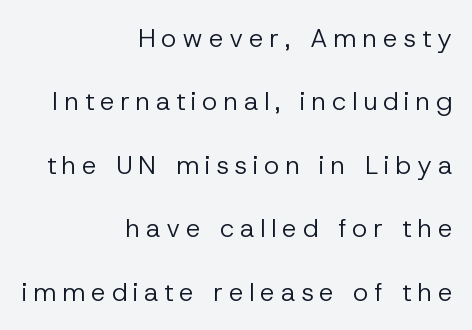
A flush-right, rag-left setting is used for this passage. Each new line begins a long way beneath the previous one. Clear beneath every line of the passage. Honestly, the letter spacing is so wide it's the main thing you notice. Weight: not bold — regular or lighter.
